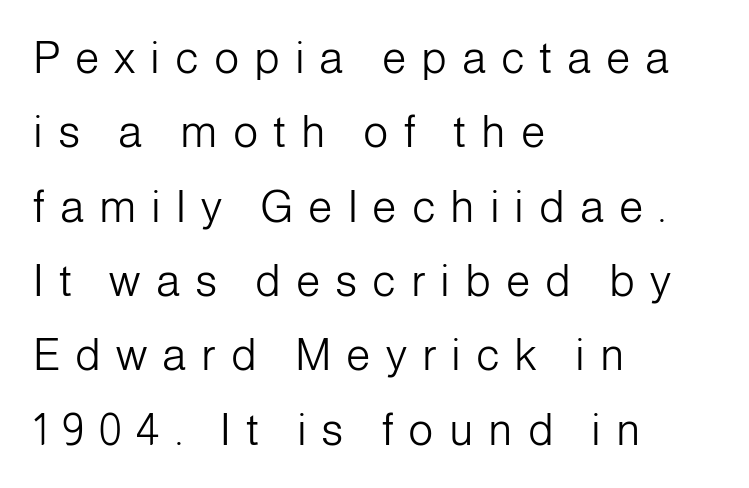
{"serif": "no", "italic": "no", "bold": "no", "weight": "light", "width": "normal", "stroke_contrast": "low", "x_height": "medium", "monospaced": "no", "underline": "no", "align": "left", "line_spacing": "normal", "line_spacing_ratio": 1.69, "letter_spacing": "wide", "letter_spacing_em": 0.34, "glyph_px": 44}
